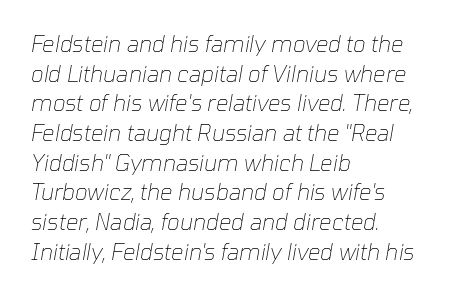
Beneath every word, the page is bare. Characters are canted at an angle relative to the baseline's perpendicular. No chunkiness to these letters — they're not bold. You could call the tracking neutral — neither tight nor loose. Horizontally, the lines are justified to the leading edge only. One glance says typical: line gaps are just what's usual.
